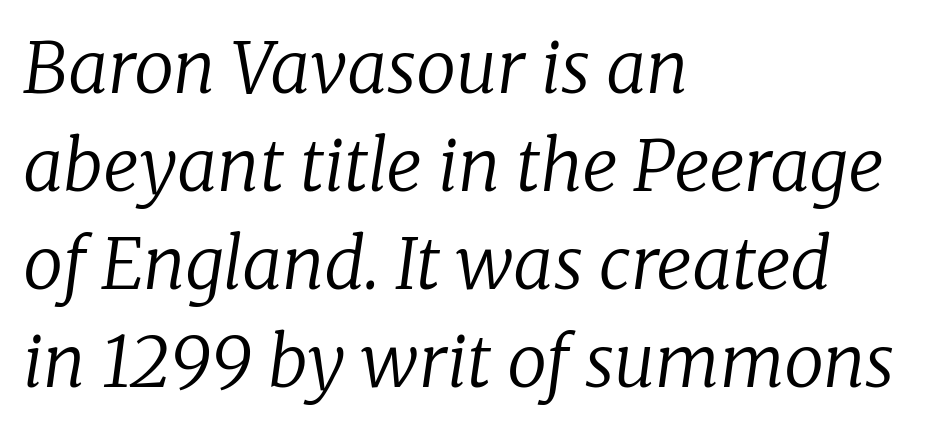
{"serif": "yes", "italic": "yes", "lean": "right", "slant_degrees": 8, "bold": "no", "weight": "regular", "width": "normal", "stroke_contrast": "low", "x_height": "medium", "monospaced": "no", "underline": "no", "align": "left", "line_spacing": "normal", "line_spacing_ratio": 1.38, "letter_spacing": "normal", "letter_spacing_em": 0.0, "glyph_px": 71}
